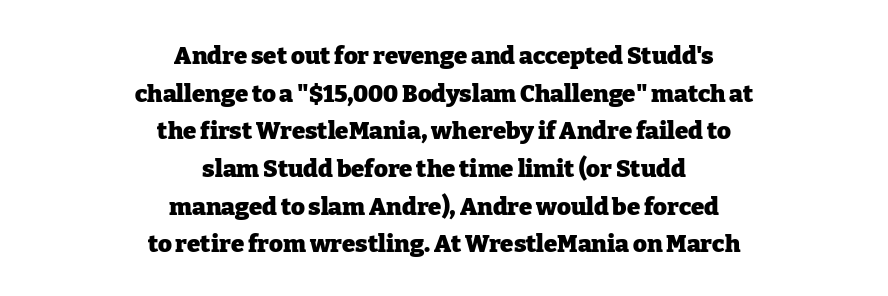
{"italic": "no", "bold": "yes", "underline": "no", "align": "center", "line_spacing": "normal", "line_spacing_ratio": 1.57, "letter_spacing": "normal", "letter_spacing_em": 0.0, "glyph_px": 24}
